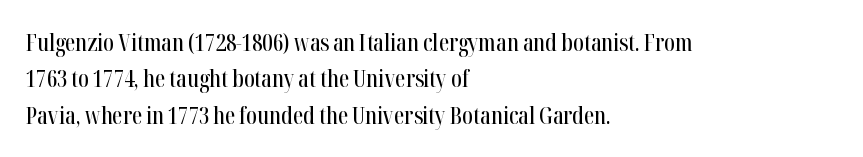
{"italic": "no", "underline": "no", "align": "left", "line_spacing": "normal", "line_spacing_ratio": 1.58, "letter_spacing": "normal", "letter_spacing_em": 0.0, "glyph_px": 23}
